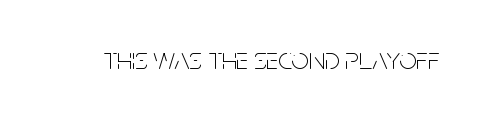
The image shows 31 px thin, condensed sans-serif type, upright; set normal letter spacing, not underlined; low stroke contrast and a large x-height.
